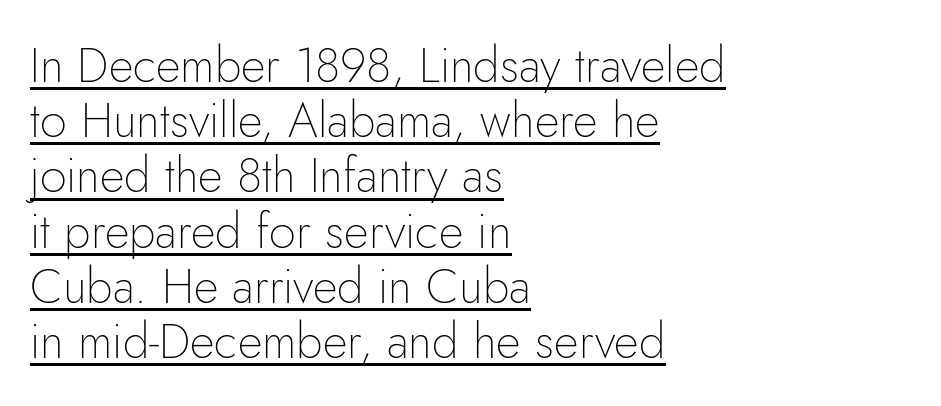
How are the letters spaced? Ordinarily, with no added tracking. A roman cut, with each character standing at attention. You can see a thin bar hugging the bottom of the glyphs. In terms of leading, this rendering errs on the cramped side. This sample is left-justified, so line endings fall wherever the words run out. Weight: not bold — regular or lighter.
